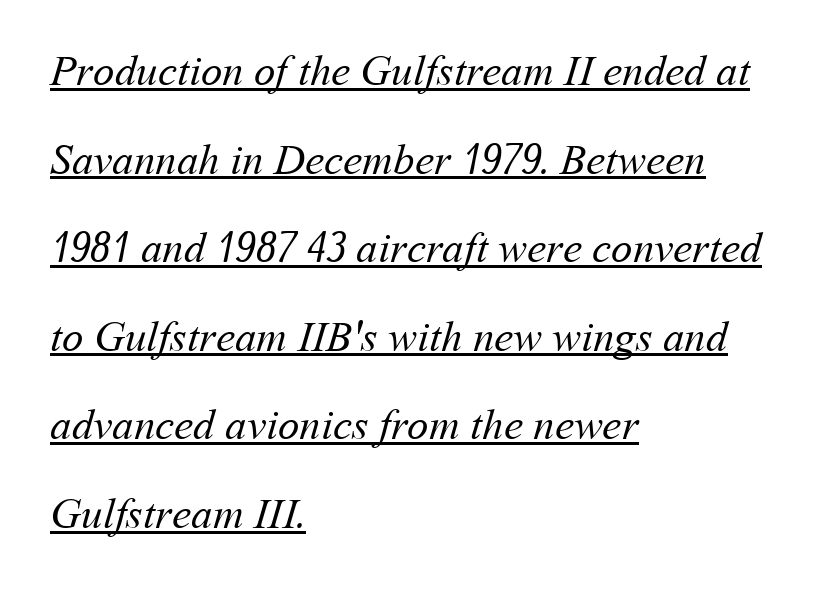
{"bold": "no", "weight": "regular", "width": "normal", "stroke_contrast": "medium", "x_height": "medium", "monospaced": "no", "underline": "yes", "align": "left", "line_spacing": "loose", "line_spacing_ratio": 2.06, "letter_spacing": "normal", "letter_spacing_em": 0.0, "glyph_px": 43}
